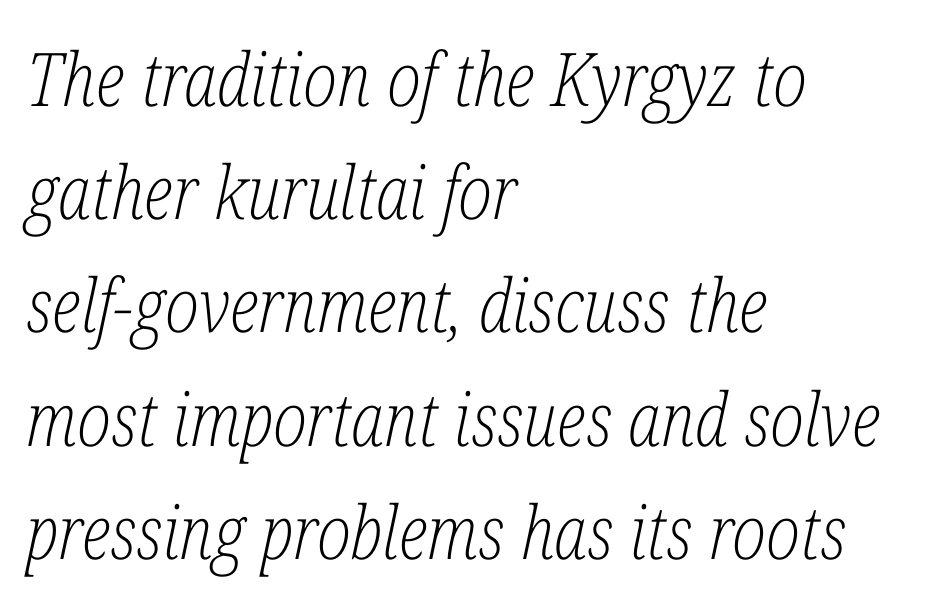
{"serif": "yes", "italic": "yes", "lean": "right", "slant_degrees": 12, "bold": "no", "weight": "light", "width": "condensed", "stroke_contrast": "low", "x_height": "medium", "monospaced": "no", "underline": "no", "align": "left", "line_spacing": "normal", "line_spacing_ratio": 1.53, "letter_spacing": "normal", "letter_spacing_em": 0.0, "glyph_px": 74}
